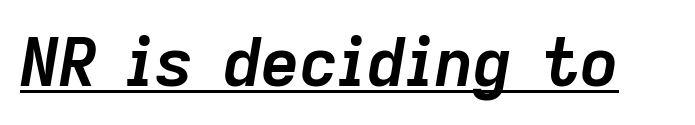
Q: Is the text bold? A: Yes.
Q: Is the text italic (slanted)? A: Yes, it leans right by about 9 degrees.
Q: Is the text underlined? A: Yes.
Q: Is the spacing between letters normal or unusually wide? A: Normal.
Q: Width (condensed, normal, or wide)? A: Normal.
Q: Stroke contrast? A: Low.
Q: x-height? A: Medium.
Q: Monospaced? A: No.
